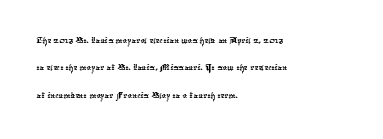
The image shows 22 px text type; set left-aligned, normal line spacing (1.25x), normal letter spacing, not underlined.
